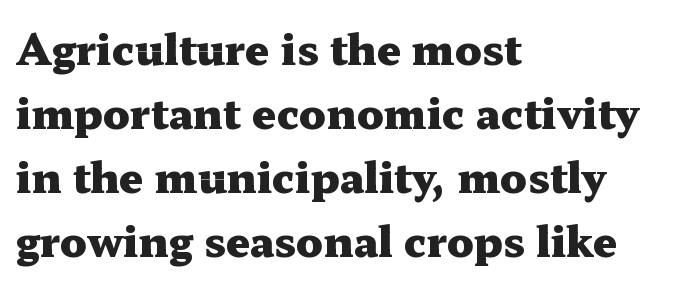
Regarding leading, the lines here are spaced in the standard way. Ordinary non-slanted type is in use. Varying glyph widths throughout — classic text-font behaviour. Strokes here are thick enough to call this a true bold.
